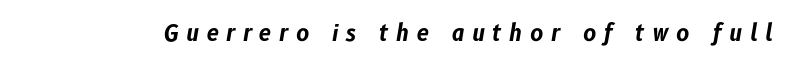
The image shows 22 px bold type, italic (leaning right); set unusually wide letter spacing (+0.35 em), not underlined.
